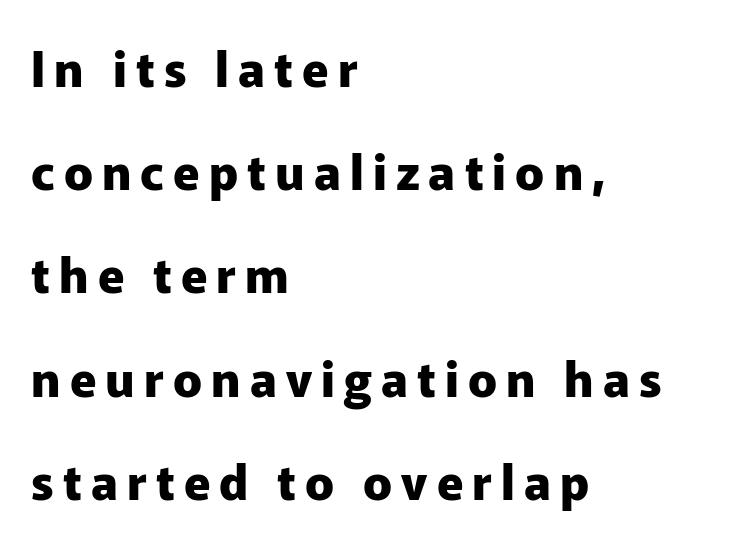
Posture: vertical. Look at the stroke-to-counter ratio: heavy, a bold. The passage shown is typed in a proportional face where columns would drift. The words here are not underlined. This sample trades compactness for vertical openness between lines.
